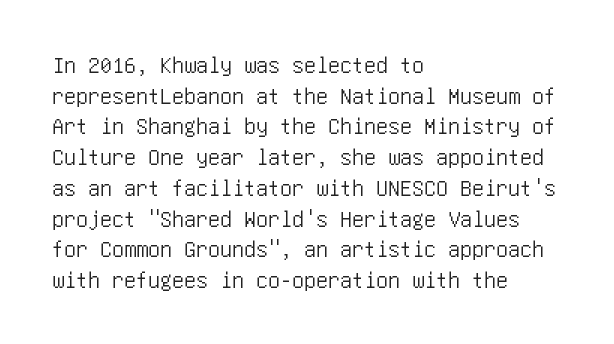
The image shows 24 px text type, upright; set left-aligned, normal line spacing (1.28x), normal letter spacing, not underlined.
